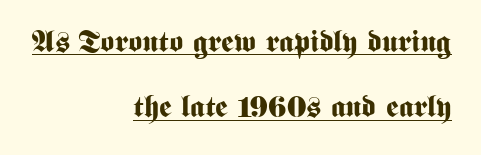
{"serif": "no", "italic": "no", "bold": "yes", "weight": "bold", "width": "condensed", "stroke_contrast": "medium", "x_height": "medium", "monospaced": "no", "underline": "yes", "align": "right", "line_spacing": "loose", "line_spacing_ratio": 2.17, "letter_spacing": "normal", "letter_spacing_em": 0.0, "glyph_px": 30}
